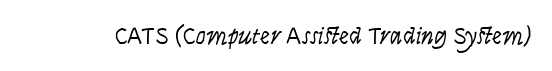
The rendering keeps characters at their native spacing. The font sits on the lighter half of the weight spectrum, regular included. Quick note: underline off.
